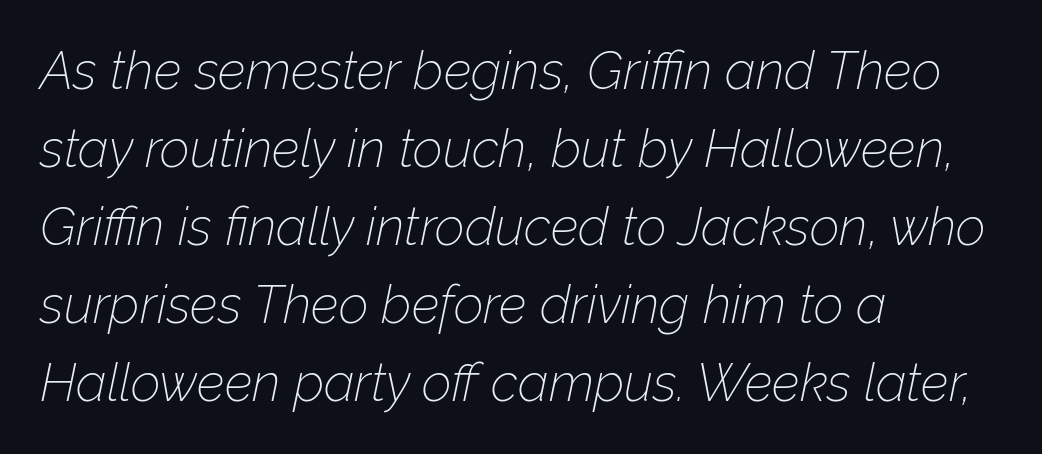
{"italic": "yes", "lean": "right", "slant_degrees": 12, "bold": "no", "weight": "thin", "width": "normal", "stroke_contrast": "low", "x_height": "medium", "monospaced": "no", "underline": "no", "align": "left", "line_spacing": "normal", "line_spacing_ratio": 1.5, "letter_spacing": "normal", "letter_spacing_em": 0.0, "glyph_px": 52}
